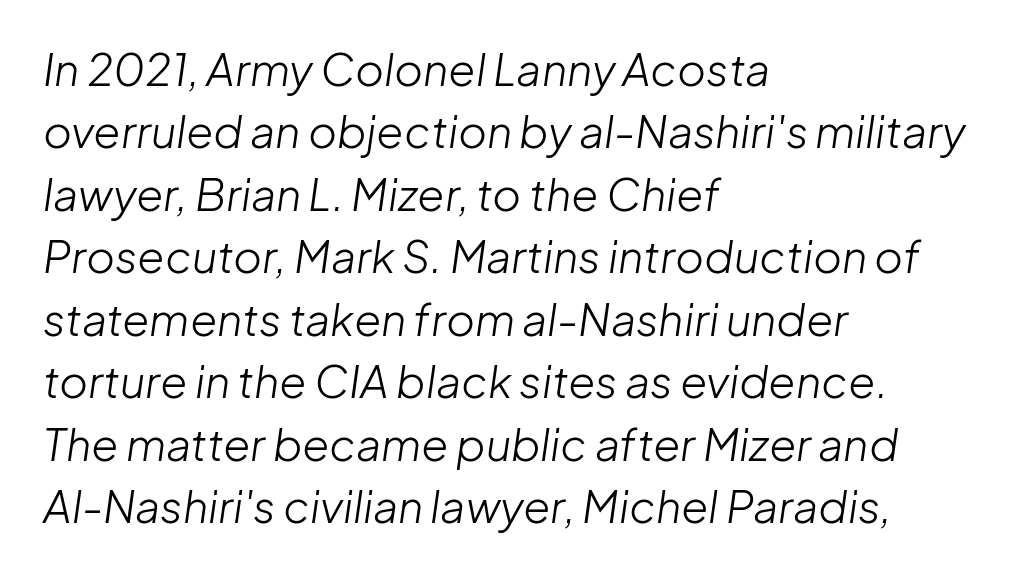
Q: Is the text bold? A: No.
Q: Is the text italic (slanted)? A: Yes, it leans right by about 8 degrees.
Q: Is the text underlined? A: No.
Q: How is the paragraph aligned? A: Left-aligned.
Q: Is the spacing between letters normal or unusually wide? A: Normal.
Q: Is the spacing between lines tight, normal or loose? A: Normal.
Q: Width (condensed, normal, or wide)? A: Normal.
Q: Stroke contrast? A: Low.
Q: x-height? A: Medium.
Q: Monospaced? A: No.
